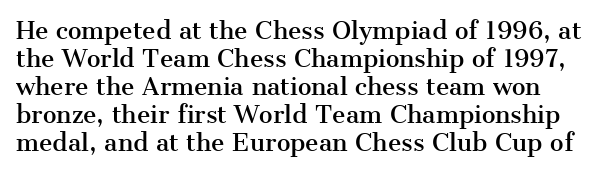
The image shows 23 px text type, upright; set line spacing 1.22x, normal letter spacing, not underlined.
